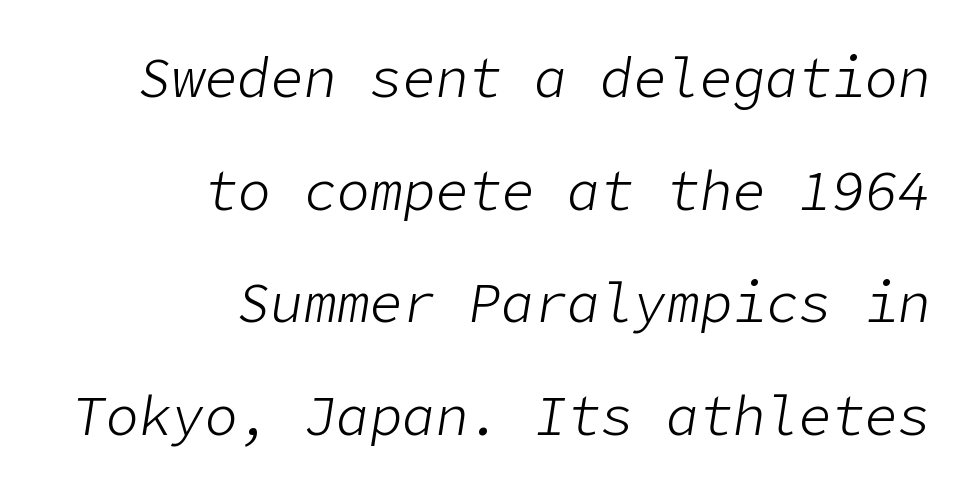
The image shows 55 px light type, italic (leaning right); set right-aligned, loose line spacing (2.05x), normal letter spacing, not underlined; low stroke contrast and a medium x-height.
